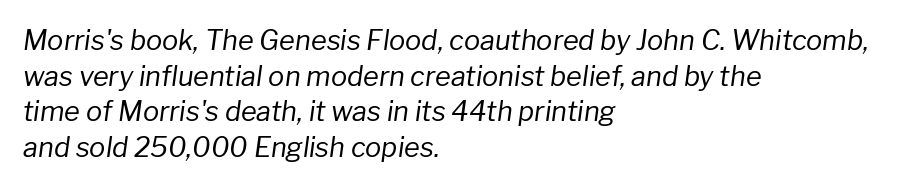
A bare baseline throughout the passage. On a weight scale, this lands at 450 or below. Characters are canted at an angle relative to the baseline's perpendicular. Observe the ordinary spacing: letters are neighbours, not strangers. One glance says typical: line gaps are just what's usual. Does the copy run flush right? No — it runs flush left.
